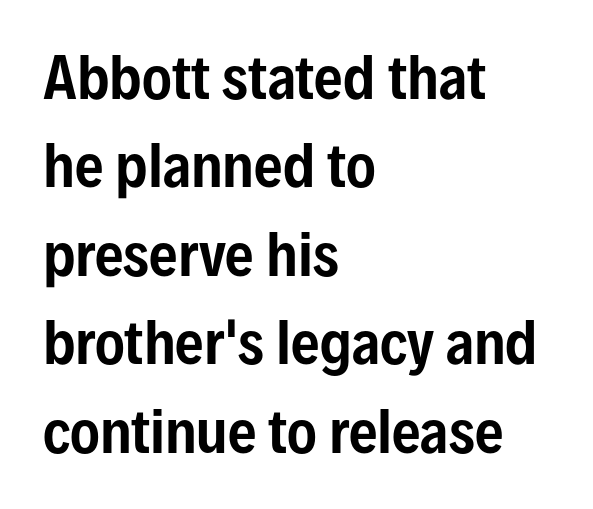
The image shows 56 px condensed sans-serif type, upright; set left-aligned, normal line spacing (1.58x), normal letter spacing, not underlined; low stroke contrast and a medium x-height.
